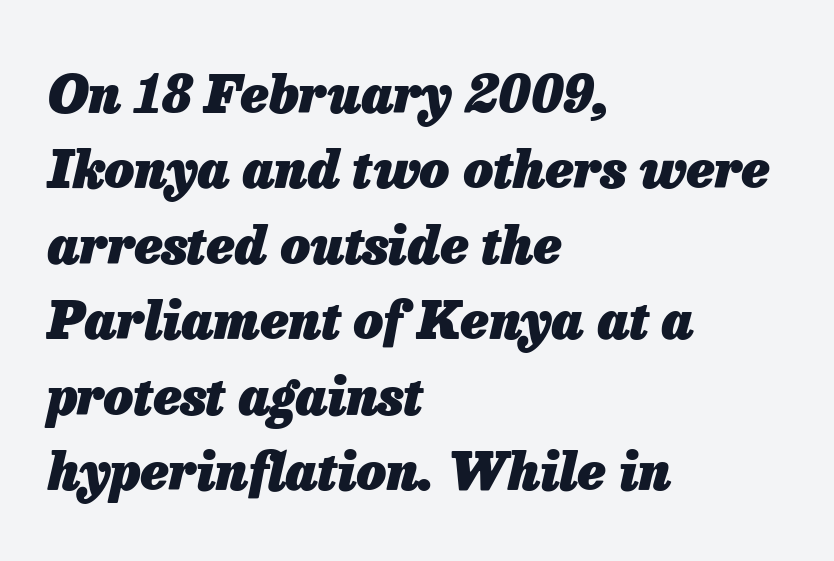
The image shows 52 px heavy type, italic (leaning right); set left-aligned, normal line spacing (1.45x), normal letter spacing, not underlined; low stroke contrast and a medium x-height.
